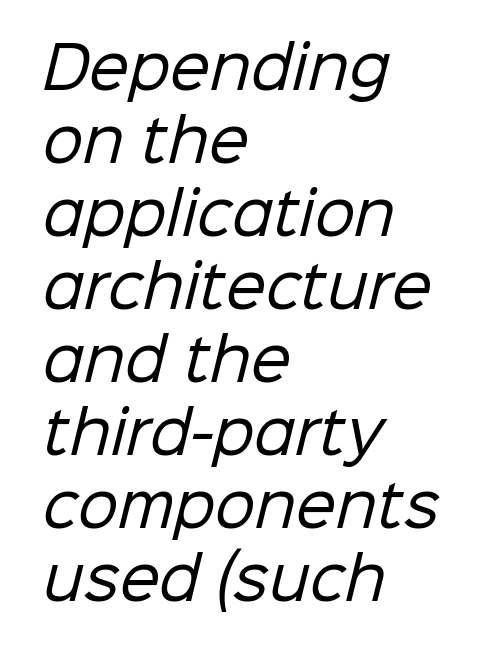
Q: Is the text bold? A: No.
Q: Is the typeface a serif or a sans-serif typeface? A: Sans-serif.
Q: Is the text underlined? A: No.
Q: How is the paragraph aligned? A: Left-aligned.
Q: Is the spacing between letters normal or unusually wide? A: Normal.
Q: Is the spacing between lines tight, normal or loose? A: Normal.
Q: Width (condensed, normal, or wide)? A: Normal.
Q: Stroke contrast? A: Low.
Q: x-height? A: Medium.
Q: Monospaced? A: No.
